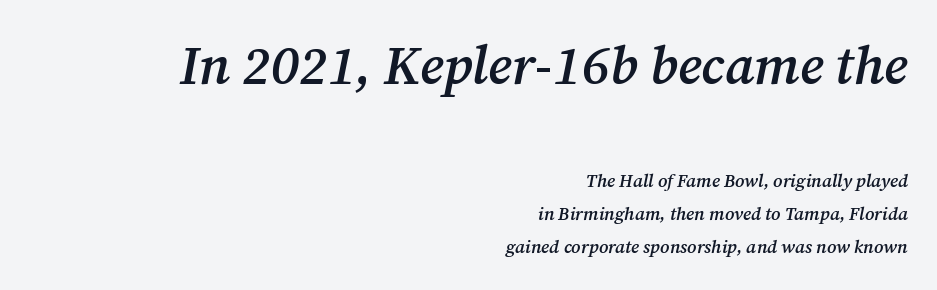
This sample is right-justified, so line beginnings fall wherever the words allow. Here the glyphs are tracked normally, forming tight word shapes. This sample has the flowing, uneven cadence of proportional lettering. Which chunk is bigger? The first one — the top block dwarfs the bottom. The passage shown leans; its letterforms are oblique.
